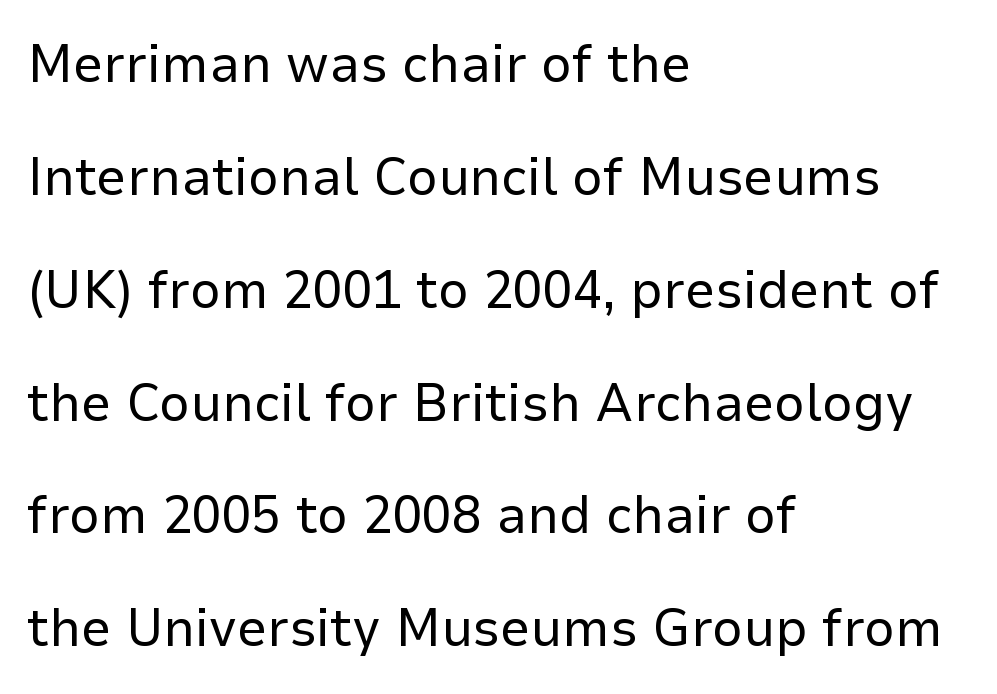
{"serif": "no", "italic": "no", "bold": "no", "weight": "regular", "width": "normal", "stroke_contrast": "low", "x_height": "medium", "monospaced": "no", "underline": "no", "align": "left", "line_spacing": "loose", "line_spacing_ratio": 2.09, "letter_spacing": "normal", "letter_spacing_em": 0.0, "glyph_px": 54}
